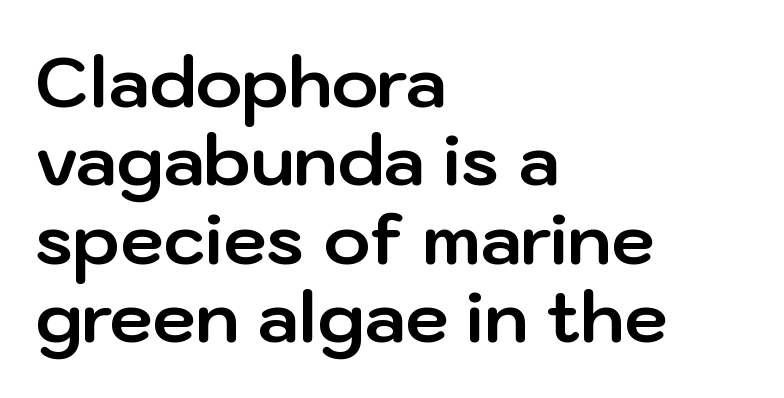
A typesetter would call this proportional, since set widths differ per character. This is heavy type, rendered in bold. The face used here is rendered with its standard letterfit. The letters carry no serifs — their stems end cleanly without finishing strokes. Every stem runs plumb, perpendicular to the baseline. Reading down the block, your eye returns to a fixed left position each line.
